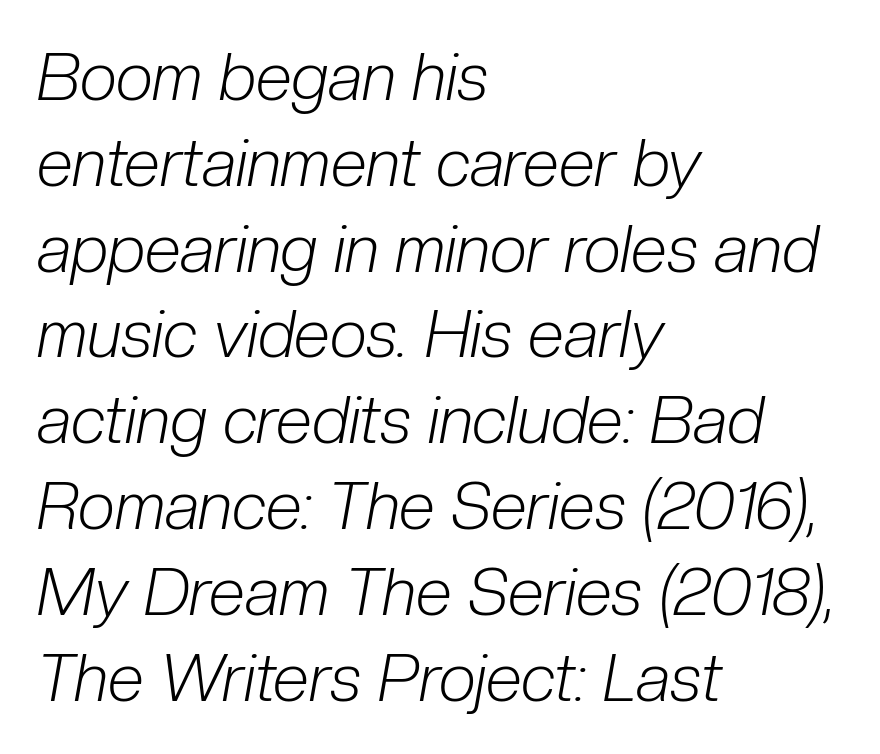
The image shows 66 px light, condensed type, italic (leaning right); set left-aligned, normal line spacing (1.3x), normal letter spacing, not underlined; low stroke contrast and a medium x-height.
